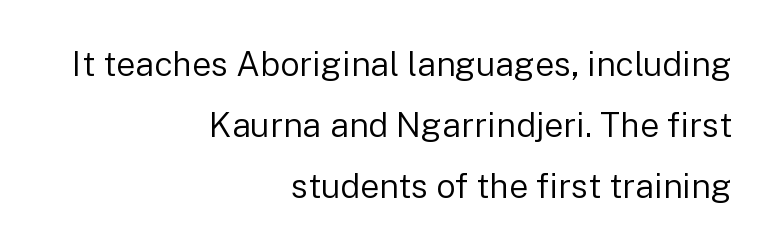
The image shows 34 px regular-weight sans-serif type, upright; set right-aligned, line spacing 1.8x, normal letter spacing, not underlined; low stroke contrast and a medium x-height.
